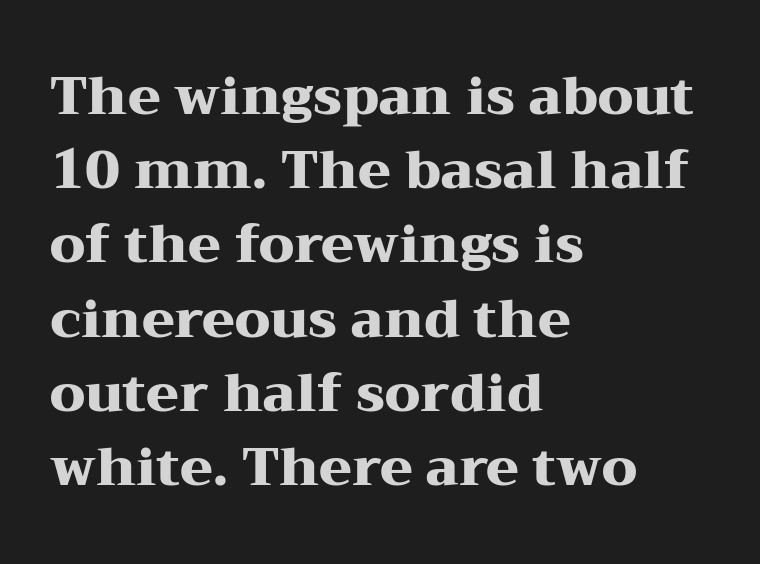
{"serif": "yes", "italic": "no", "bold": "yes", "weight": "heavy", "width": "wide", "stroke_contrast": "medium", "x_height": "medium", "monospaced": "no", "underline": "no", "align": "left", "line_spacing": "normal", "line_spacing_ratio": 1.4, "letter_spacing": "normal", "letter_spacing_em": 0.0, "glyph_px": 53}
